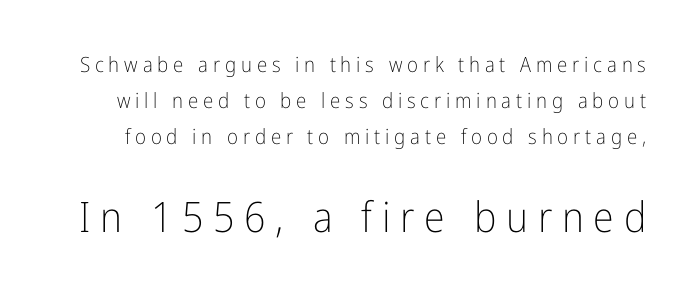
The image shows 42 px light, condensed sans-serif type, upright; set line spacing 1.71x, unusually wide letter spacing (+0.23 em), not underlined; the second (bottom) block is 2.0x larger; low stroke contrast and a medium x-height.
